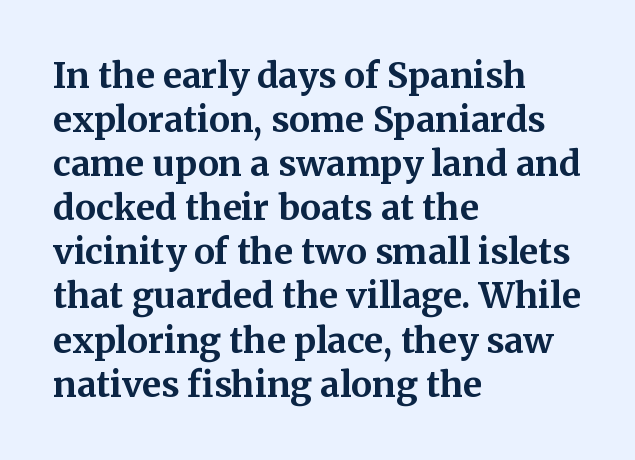
Q: Is the text bold? A: Yes.
Q: Is the text italic (slanted)? A: No, it is upright.
Q: Is the typeface a serif or a sans-serif typeface? A: Serif.
Q: Is the text underlined? A: No.
Q: How is the paragraph aligned? A: Left-aligned.
Q: Is the spacing between letters normal or unusually wide? A: Normal.
Q: Is the spacing between lines tight, normal or loose? A: Normal.
Q: Width (condensed, normal, or wide)? A: Normal.
Q: Stroke contrast? A: Medium.
Q: x-height? A: Medium.
Q: Monospaced? A: No.
